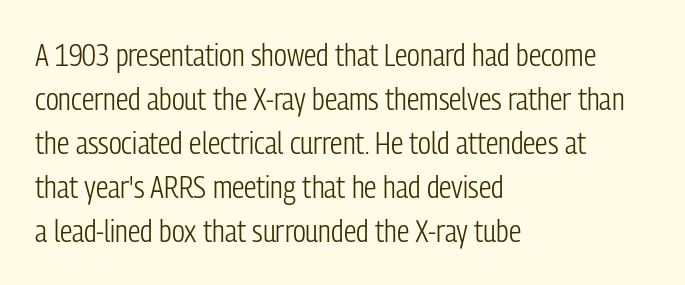
The image shows 31 px light, condensed sans-serif type, upright; set left-aligned, normal line spacing (1.42x), normal letter spacing, not underlined; low stroke contrast and a medium x-height.
